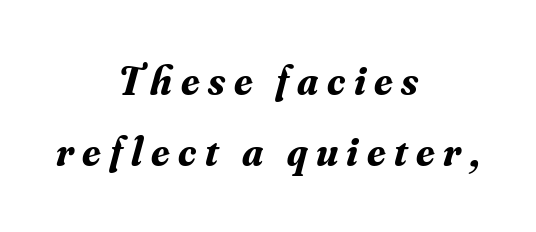
The image shows 41 px bold serif type, italic (leaning right); set centered, line spacing 1.74x, unusually wide letter spacing (+0.21 em), not underlined; medium stroke contrast and a small x-height.
